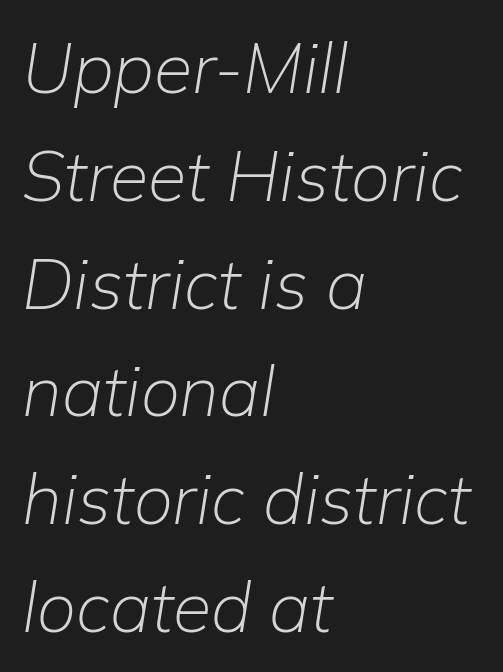
Q: Is the text bold? A: No.
Q: Is the text italic (slanted)? A: Yes, it leans right by about 9 degrees.
Q: Is the text underlined? A: No.
Q: How is the paragraph aligned? A: Left-aligned.
Q: Is the spacing between letters normal or unusually wide? A: Normal.
Q: Is the spacing between lines tight, normal or loose? A: Normal.
Q: Width (condensed, normal, or wide)? A: Normal.
Q: Stroke contrast? A: Low.
Q: x-height? A: Medium.
Q: Monospaced? A: No.
